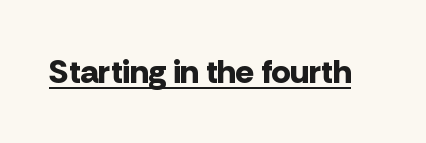
Plenty of ink on the page — the face is bold. Looks like regular typesetting: each glyph gets only the width it needs. Standard letterfit; no display-style spreading of the glyphs. Ordinary non-slanted type is in use. Underlining? Definitely there. The designer went with a sans here, leaving each stem footless.
